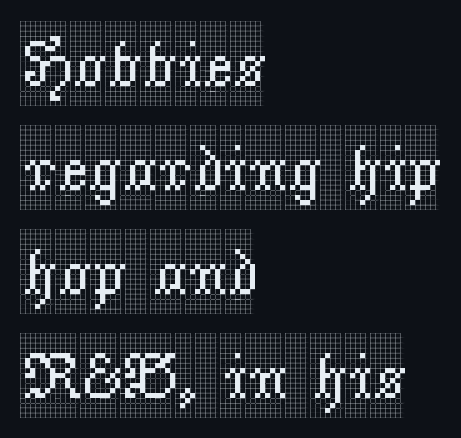
The image shows 65 px condensed serif type, upright; set left-aligned, normal line spacing (1.6x), normal letter spacing, not underlined; a large x-height.
